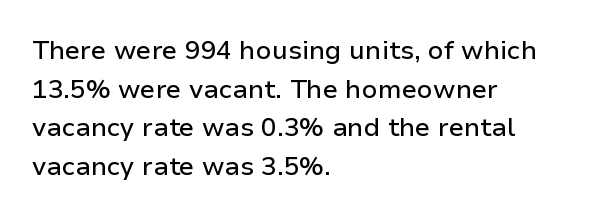
{"italic": "no", "underline": "no", "align": "left", "line_spacing": "normal", "line_spacing_ratio": 1.49, "letter_spacing": "normal", "letter_spacing_em": 0.0, "glyph_px": 26}
